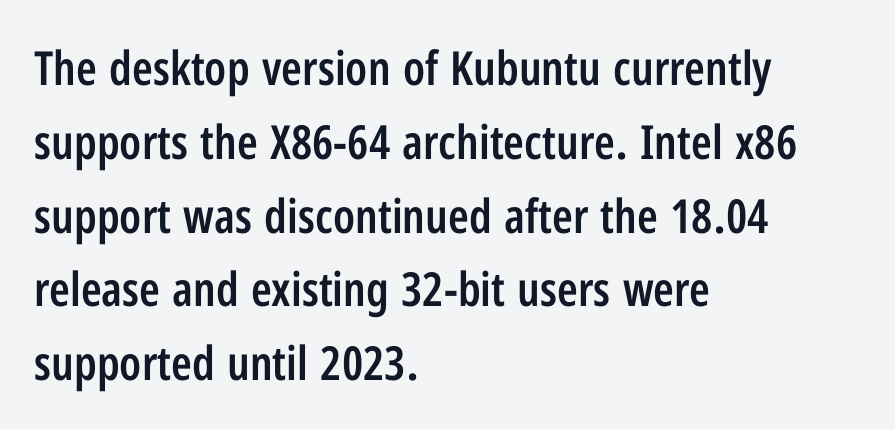
Nothing sits at the stroke ends, so this counts as sans-serif. Is there much room between lines? A standard amount, neither cramped nor airy. Every character sits straight up, as roman type does. You could not count columns in this text — the font is proportionally spaced. These lines are set flush left with a ragged right edge. Stroke thickness is moderately raised; the sample reads as semibold.
